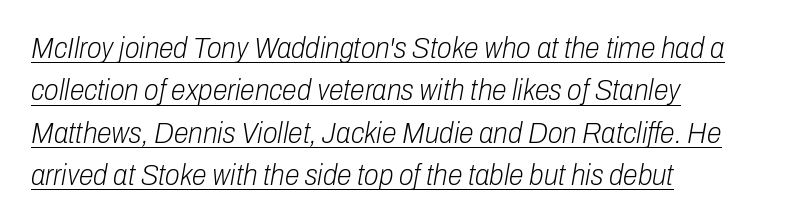
The image shows 30 px light, condensed type, italic (leaning right); set left-aligned, normal line spacing (1.41x), normal letter spacing, underlined; low stroke contrast and a medium x-height.
